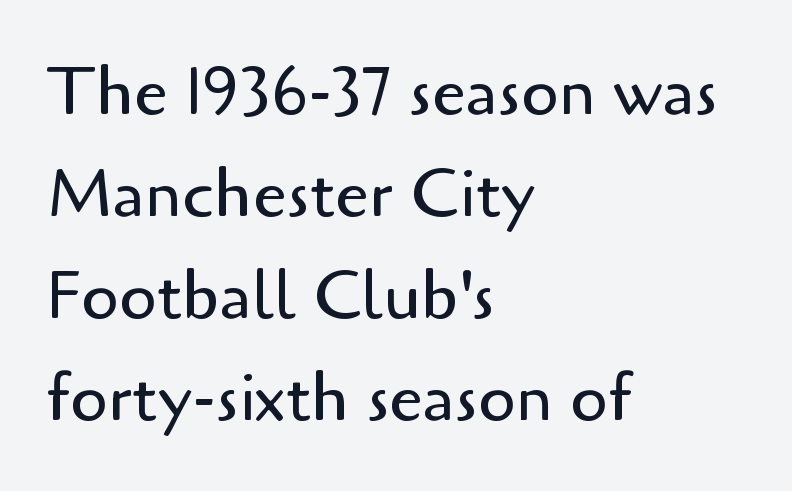
Q: Is the text bold? A: No.
Q: Is the text italic (slanted)? A: No, it is upright.
Q: Is the typeface a serif or a sans-serif typeface? A: Sans-serif.
Q: Is the text underlined? A: No.
Q: How is the paragraph aligned? A: Left-aligned.
Q: Is the spacing between letters normal or unusually wide? A: Normal.
Q: Is the spacing between lines tight, normal or loose? A: Normal.
Q: Width (condensed, normal, or wide)? A: Normal.
Q: Stroke contrast? A: Low.
Q: x-height? A: Small.
Q: Monospaced? A: No.
